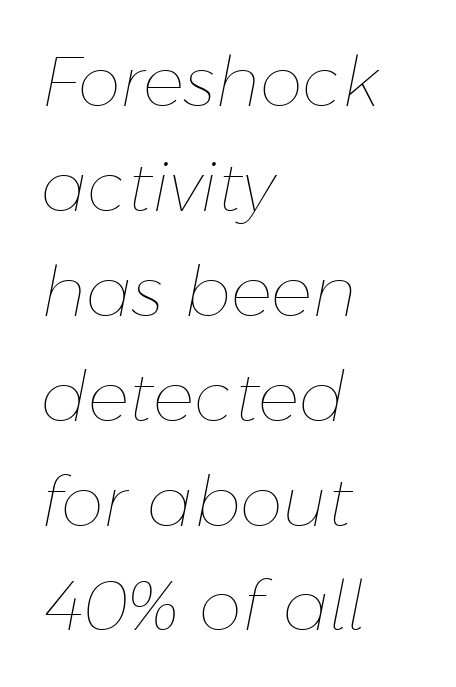
The image shows 69 px thin type, italic (leaning right); set left-aligned, normal line spacing (1.52x), normal letter spacing, not underlined; low stroke contrast and a medium x-height.
